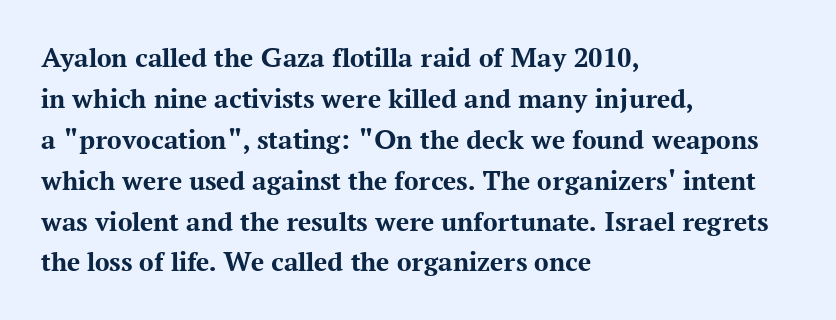
The image shows 29 px bold serif type, upright; set left-aligned, normal line spacing (1.41x), normal letter spacing, not underlined; medium stroke contrast and a medium x-height.
